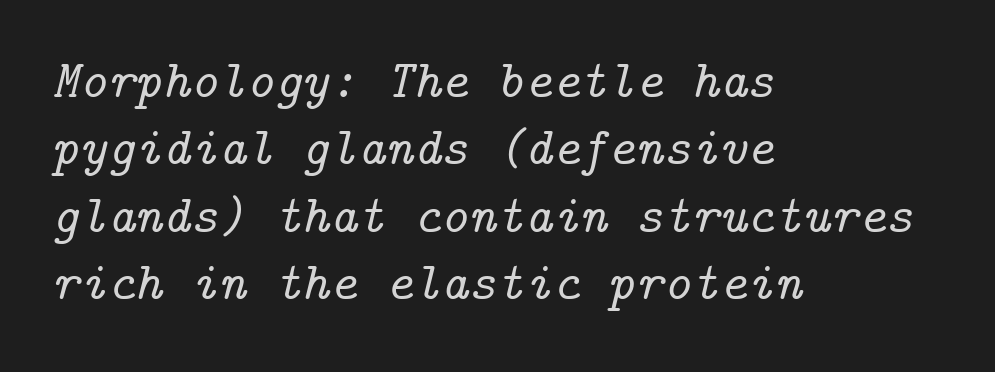
{"serif": "yes", "italic": "yes", "lean": "right", "slant_degrees": 14, "width": "normal", "stroke_contrast": "low", "x_height": "medium", "underline": "no", "align": "left", "line_spacing": "normal", "line_spacing_ratio": 1.27, "letter_spacing": "normal", "letter_spacing_em": 0.0, "glyph_px": 53}
